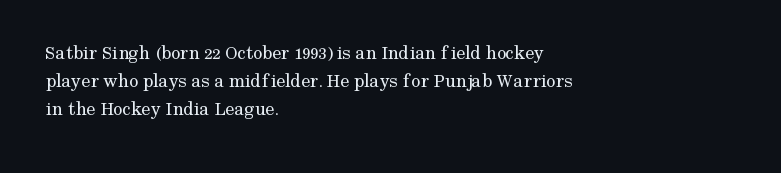
The image shows 20 px text type, upright; set left-aligned, normal line spacing (1.4x), normal letter spacing, not underlined.
